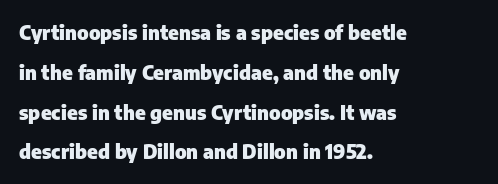
The image shows 20 px bold type, upright; set left-aligned, loose line spacing (1.99x), normal letter spacing, not underlined.
